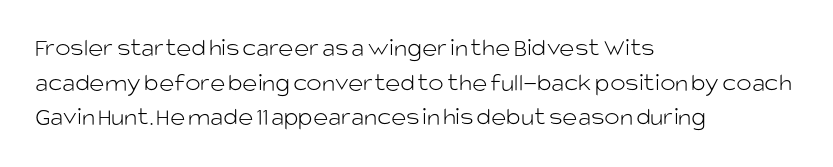
Q: Is the text bold? A: No.
Q: Is the text italic (slanted)? A: No, it is upright.
Q: Is the text underlined? A: No.
Q: How is the paragraph aligned? A: Left-aligned.
Q: Is the spacing between letters normal or unusually wide? A: Normal.
Q: Is the spacing between lines tight, normal or loose? A: Normal.
